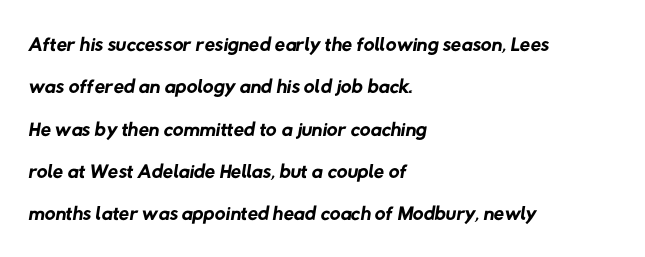
{"serif": "no", "bold": "no", "weight": "regular", "width": "normal", "stroke_contrast": "low", "x_height": "medium", "monospaced": "no", "underline": "no", "align": "left", "line_spacing": "normal", "line_spacing_ratio": 1.41, "letter_spacing": "normal", "letter_spacing_em": 0.0, "glyph_px": 30}
